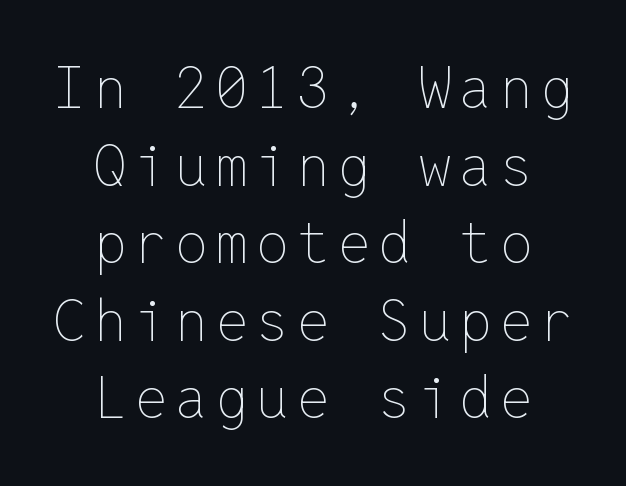
{"italic": "no", "bold": "no", "weight": "thin", "width": "normal", "stroke_contrast": "low", "x_height": "medium", "monospaced": "yes", "underline": "no", "align": "center", "line_spacing": "normal", "line_spacing_ratio": 1.36, "glyph_px": 57}
